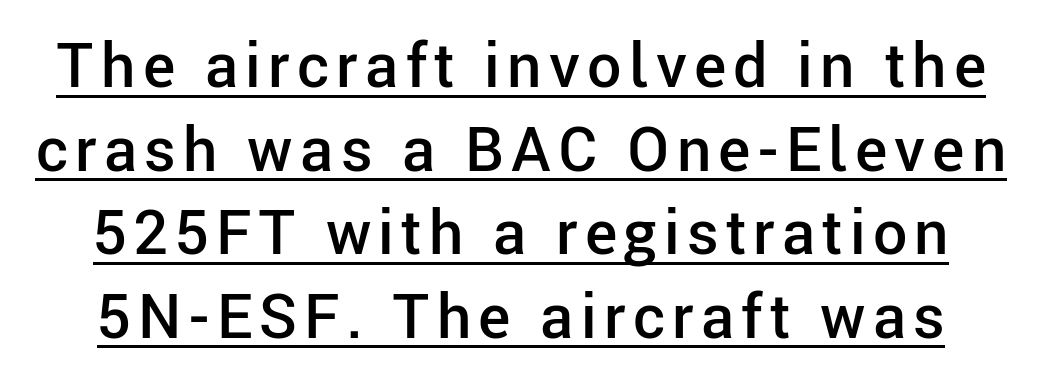
The image shows 61 px semibold sans-serif type, upright; set normal line spacing (1.37x), underlined; low stroke contrast and a medium x-height.
